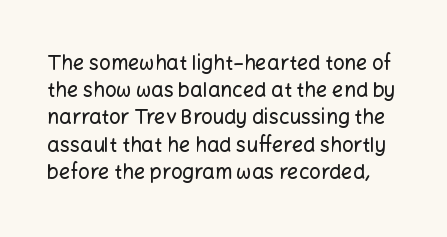
{"italic": "no", "underline": "no", "line_spacing": "normal", "line_spacing_ratio": 1.36, "letter_spacing": "normal", "letter_spacing_em": 0.0, "glyph_px": 20}
